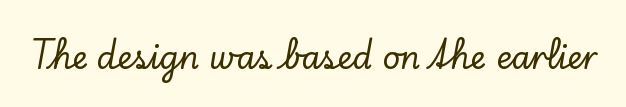
Q: Is the text italic (slanted)? A: Yes.
Q: Is the typeface a serif or a sans-serif typeface? A: Serif.
Q: Is the text underlined? A: No.
Q: Is the spacing between letters normal or unusually wide? A: Normal.
Q: Width (condensed, normal, or wide)? A: Normal.
Q: Stroke contrast? A: Low.
Q: x-height? A: Small.
Q: Monospaced? A: No.
